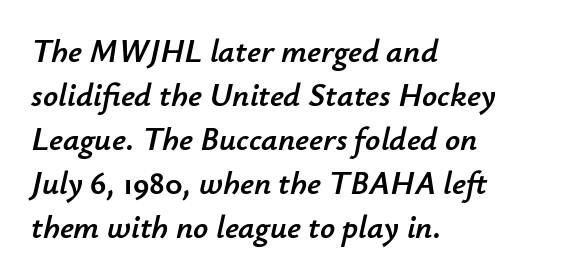
{"italic": "yes", "lean": "right", "slant_degrees": 12, "width": "normal", "stroke_contrast": "low", "x_height": "small", "monospaced": "no", "underline": "no", "align": "left", "line_spacing": "normal", "line_spacing_ratio": 1.33, "letter_spacing": "normal", "letter_spacing_em": 0.0, "glyph_px": 33}
